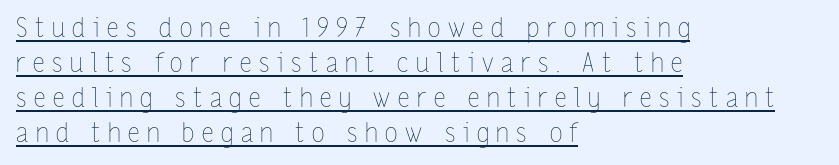
{"italic": "no", "bold": "no", "underline": "yes", "align": "left", "line_spacing": "normal", "line_spacing_ratio": 1.35, "letter_spacing": "wide", "letter_spacing_em": 0.29, "glyph_px": 26}
